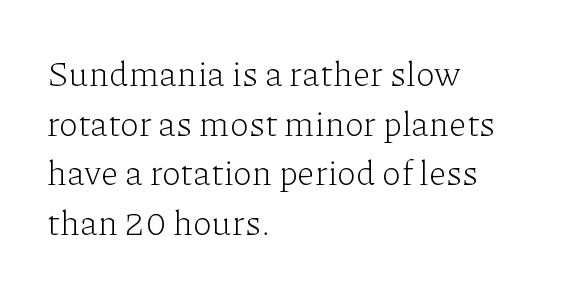
{"serif": "yes", "italic": "no", "bold": "no", "weight": "light", "width": "normal", "stroke_contrast": "low", "x_height": "medium", "monospaced": "no", "underline": "no", "align": "left", "line_spacing": "normal", "line_spacing_ratio": 1.42, "letter_spacing": "normal", "letter_spacing_em": 0.0, "glyph_px": 35}
